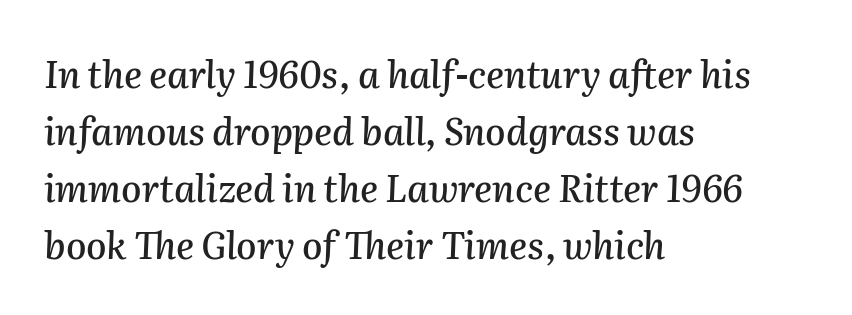
Q: Is the text italic (slanted)? A: Yes, it leans right by about 2 degrees.
Q: Is the text underlined? A: No.
Q: How is the paragraph aligned? A: Left-aligned.
Q: Is the spacing between letters normal or unusually wide? A: Normal.
Q: Is the spacing between lines tight, normal or loose? A: Normal.
Q: Width (condensed, normal, or wide)? A: Normal.
Q: Stroke contrast? A: Medium.
Q: x-height? A: Medium.
Q: Monospaced? A: No.
